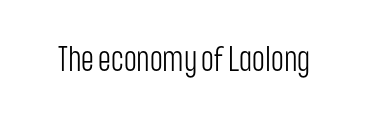
Varying glyph widths throughout — classic text-font behaviour. Posture: vertical. Each letter's strokes conclude bluntly, with no projecting serifs. The passage shown is not underscored anywhere. These lines keep a tight, regular rhythm from letter to letter. Summary of weight: not heavy and not bold.
